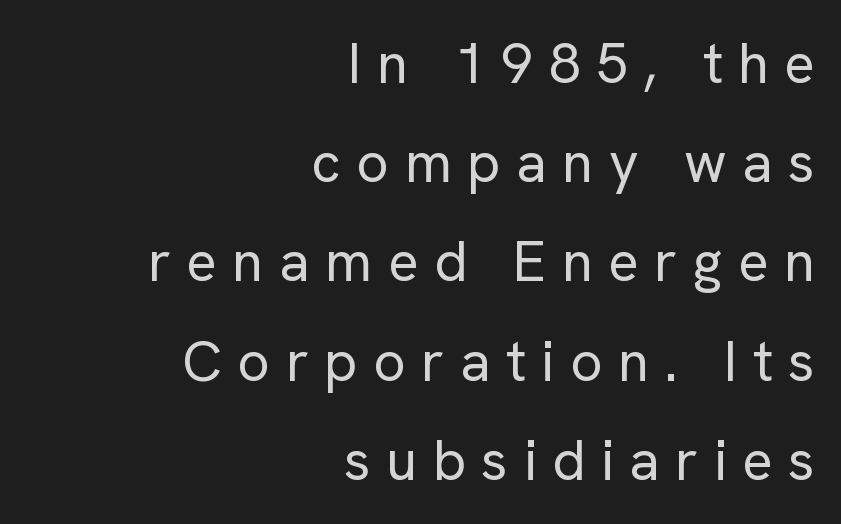
{"serif": "no", "italic": "no", "bold": "no", "weight": "regular", "width": "normal", "stroke_contrast": "low", "x_height": "medium", "monospaced": "no", "underline": "no", "align": "right", "line_spacing_ratio": 1.74, "letter_spacing": "wide", "letter_spacing_em": 0.27, "glyph_px": 57}
